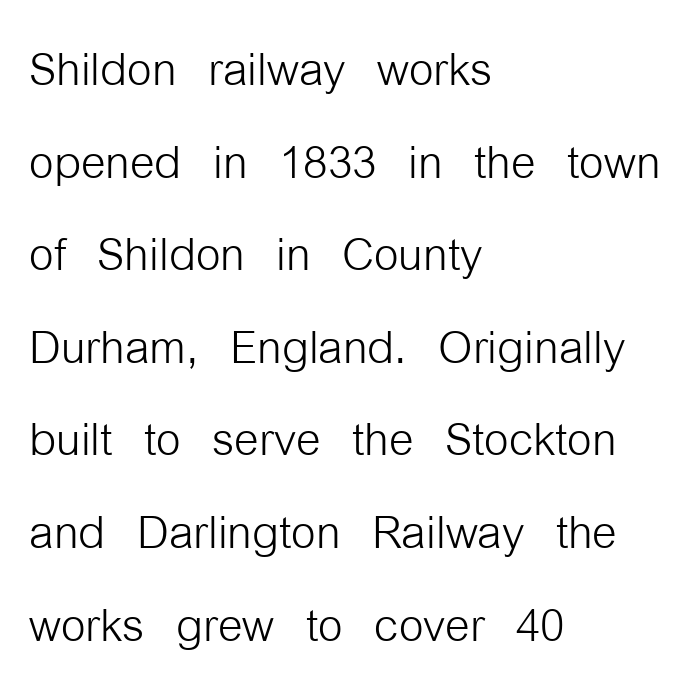
{"serif": "no", "italic": "no", "bold": "no", "weight": "light", "width": "condensed", "stroke_contrast": "low", "x_height": "medium", "monospaced": "no", "underline": "no", "align": "left", "line_spacing": "normal", "line_spacing_ratio": 1.47, "letter_spacing": "normal", "letter_spacing_em": 0.0, "glyph_px": 63}
